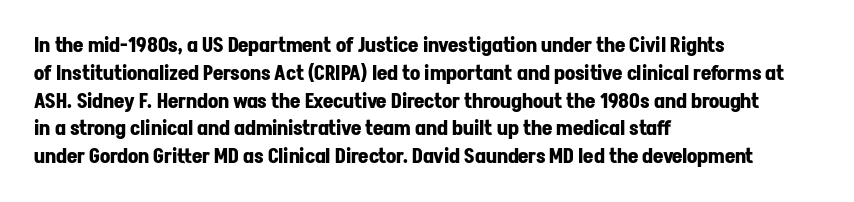
{"italic": "no", "bold": "yes", "underline": "no", "align": "left", "line_spacing": "normal", "line_spacing_ratio": 1.39, "letter_spacing": "normal", "letter_spacing_em": 0.0, "glyph_px": 20}
